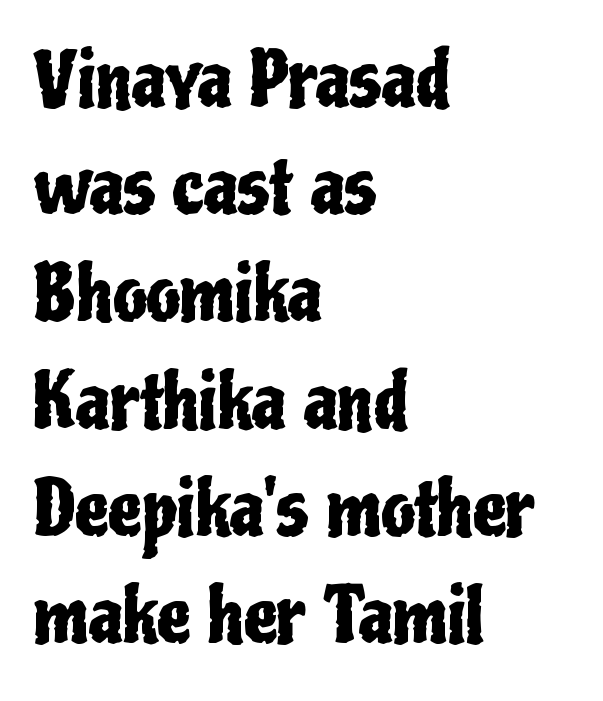
The image shows 75 px condensed sans-serif type, upright; set left-aligned, normal line spacing (1.43x), normal letter spacing, not underlined; low stroke contrast and a medium x-height.
